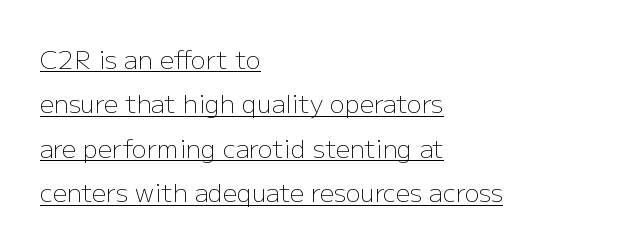
Q: Is the text bold? A: No.
Q: Is the text italic (slanted)? A: No, it is upright.
Q: Is the text underlined? A: Yes.
Q: How is the paragraph aligned? A: Left-aligned.
Q: Is the spacing between letters normal or unusually wide? A: Normal.
